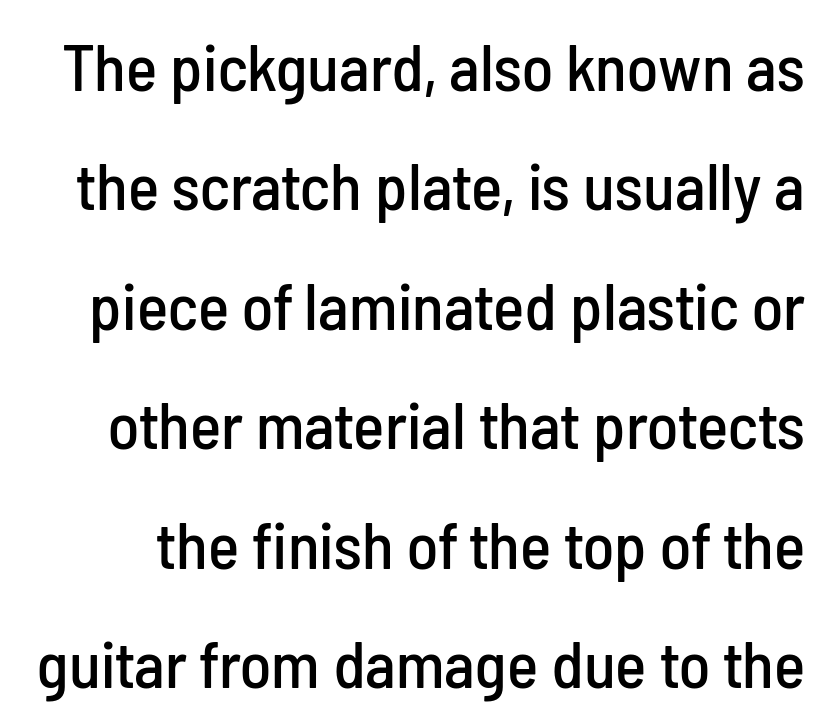
Q: Is the text italic (slanted)? A: No, it is upright.
Q: Is the typeface a serif or a sans-serif typeface? A: Sans-serif.
Q: Is the text underlined? A: No.
Q: Is the spacing between letters normal or unusually wide? A: Normal.
Q: Width (condensed, normal, or wide)? A: Condensed.
Q: Stroke contrast? A: Low.
Q: x-height? A: Medium.
Q: Monospaced? A: No.
